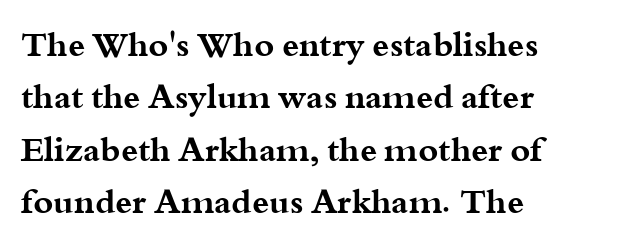
Q: Is the text bold? A: Yes.
Q: Is the text italic (slanted)? A: No, it is upright.
Q: Is the typeface a serif or a sans-serif typeface? A: Serif.
Q: Is the text underlined? A: No.
Q: How is the paragraph aligned? A: Left-aligned.
Q: Is the spacing between letters normal or unusually wide? A: Normal.
Q: Is the spacing between lines tight, normal or loose? A: Normal.
Q: Width (condensed, normal, or wide)? A: Wide.
Q: Stroke contrast? A: Medium.
Q: x-height? A: Small.
Q: Monospaced? A: No.
